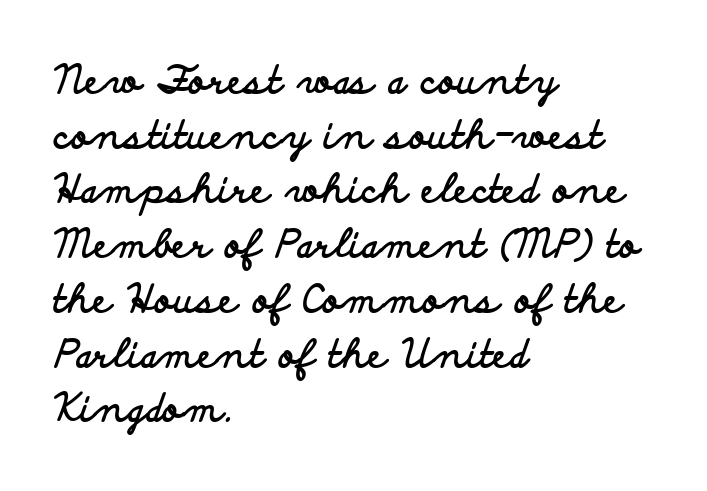
The image shows 38 px bold, wide sans-serif type; set left-aligned, normal line spacing (1.44x), normal letter spacing, not underlined; low stroke contrast and a small x-height.
